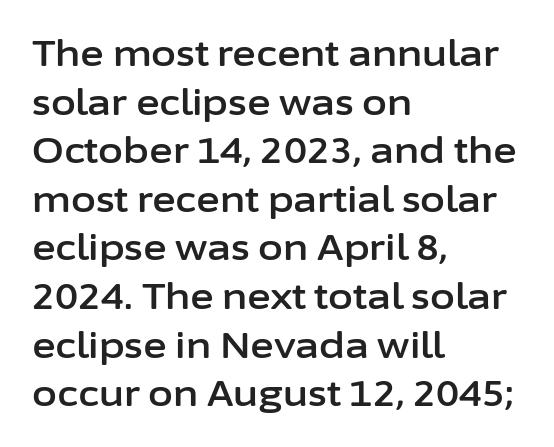
Q: Is the text italic (slanted)? A: No, it is upright.
Q: Is the typeface a serif or a sans-serif typeface? A: Sans-serif.
Q: Is the text underlined? A: No.
Q: How is the paragraph aligned? A: Left-aligned.
Q: Is the spacing between letters normal or unusually wide? A: Normal.
Q: Is the spacing between lines tight, normal or loose? A: Normal.
Q: Width (condensed, normal, or wide)? A: Normal.
Q: Stroke contrast? A: Low.
Q: x-height? A: Medium.
Q: Monospaced? A: No.
